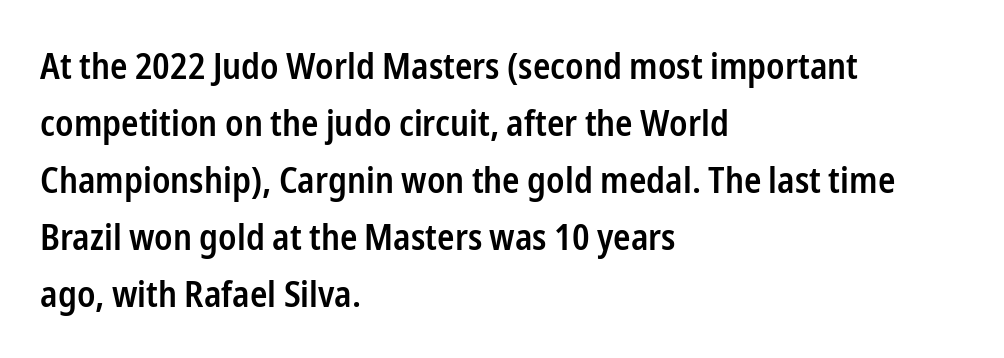
{"serif": "no", "italic": "no", "bold": "semi", "weight": "semibold", "width": "condensed", "stroke_contrast": "low", "x_height": "medium", "monospaced": "no", "underline": "no", "align": "left", "line_spacing": "normal", "line_spacing_ratio": 1.58, "letter_spacing": "normal", "letter_spacing_em": 0.0, "glyph_px": 36}
